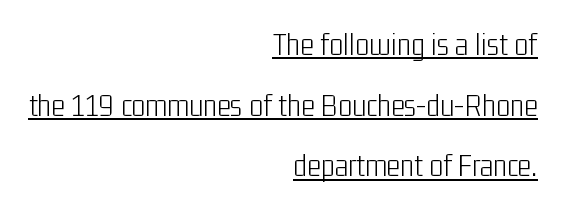
Q: Is the text bold? A: No.
Q: Is the text italic (slanted)? A: No, it is upright.
Q: Is the typeface a serif or a sans-serif typeface? A: Sans-serif.
Q: Is the text underlined? A: Yes.
Q: How is the paragraph aligned? A: Right-aligned.
Q: Is the spacing between letters normal or unusually wide? A: Normal.
Q: Width (condensed, normal, or wide)? A: Condensed.
Q: Stroke contrast? A: Low.
Q: x-height? A: Medium.
Q: Monospaced? A: No.
